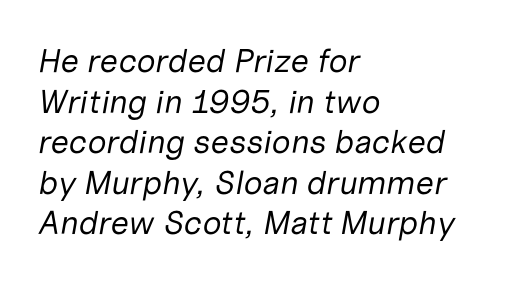
The image shows 33 px regular-weight type, italic (leaning right); set left-aligned, line spacing 1.23x, normal letter spacing, not underlined; low stroke contrast and a medium x-height.
